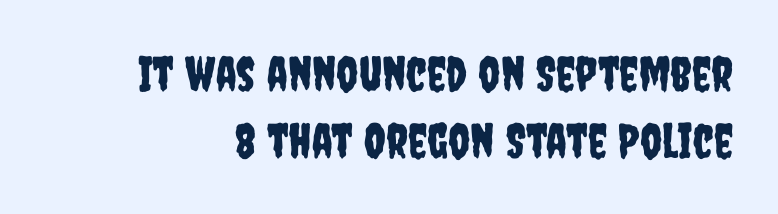
{"serif": "no", "italic": "no", "width": "condensed", "stroke_contrast": "low", "x_height": "large", "monospaced": "no", "underline": "no", "line_spacing": "normal", "line_spacing_ratio": 1.39, "letter_spacing": "normal", "letter_spacing_em": 0.0, "glyph_px": 48}
